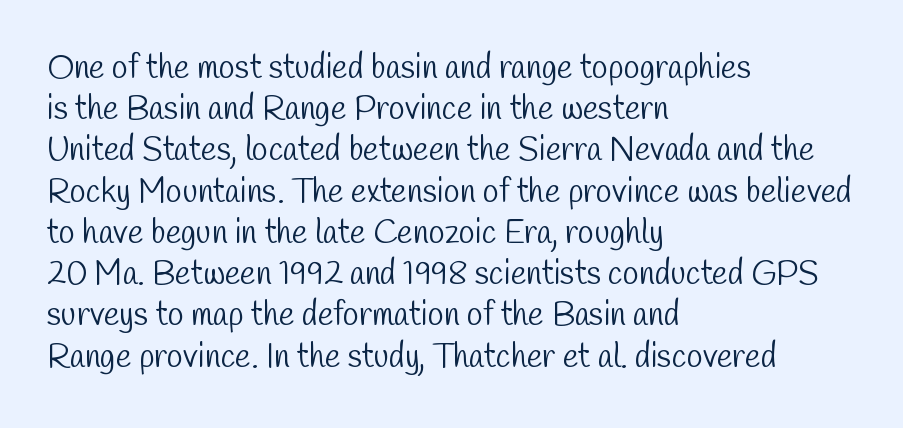
The image shows 33 px light, condensed sans-serif type; set left-aligned, normal line spacing (1.25x), normal letter spacing, not underlined; low stroke contrast and a medium x-height.
